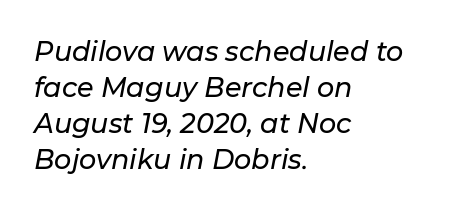
{"italic": "yes", "lean": "right", "slant_degrees": 11, "underline": "no", "align": "left", "line_spacing": "normal", "line_spacing_ratio": 1.33, "letter_spacing": "normal", "letter_spacing_em": 0.0, "glyph_px": 27}
